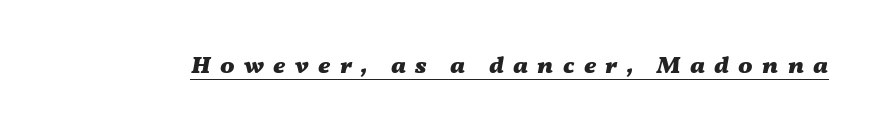
Each word looks stretched out because of the extra space between its letters. Tall strokes in this sample are angled rather than plumb. Check the space under the baseline: a stroke is drawn there. The characters look thick and weighty, a clear bold.
